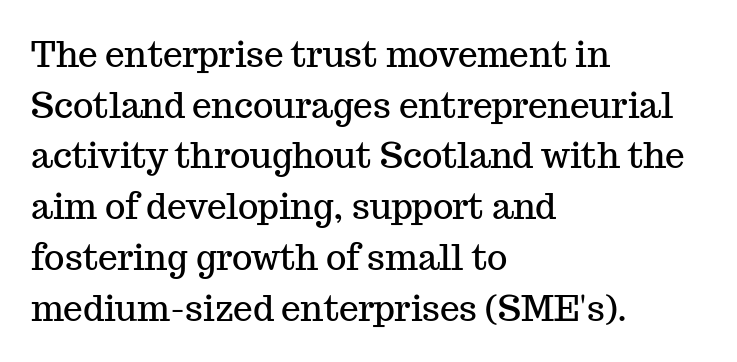
The image shows 35 px serif type, upright; set left-aligned, normal line spacing (1.45x), normal letter spacing, not underlined; medium stroke contrast and a medium x-height.
